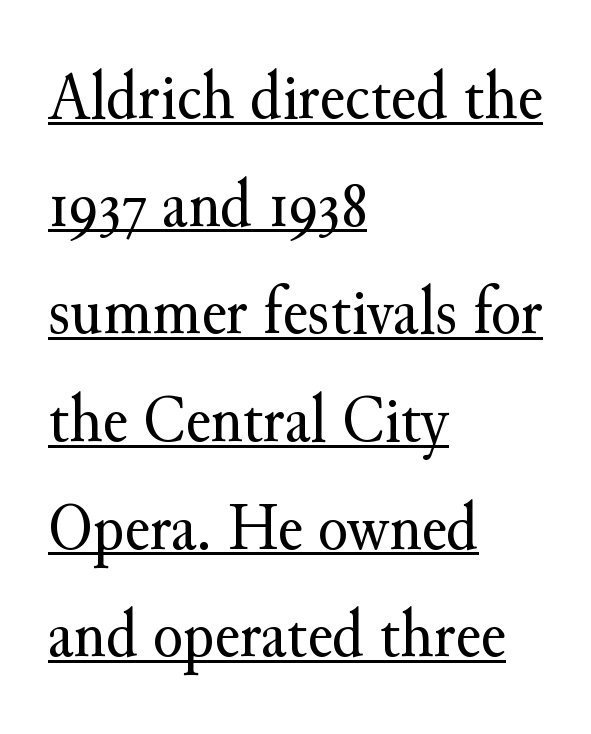
{"serif": "yes", "italic": "no", "bold": "no", "weight": "regular", "width": "normal", "stroke_contrast": "medium", "x_height": "small", "monospaced": "no", "underline": "yes", "align": "left", "line_spacing": "normal", "line_spacing_ratio": 1.56, "letter_spacing": "normal", "letter_spacing_em": 0.0, "glyph_px": 69}
